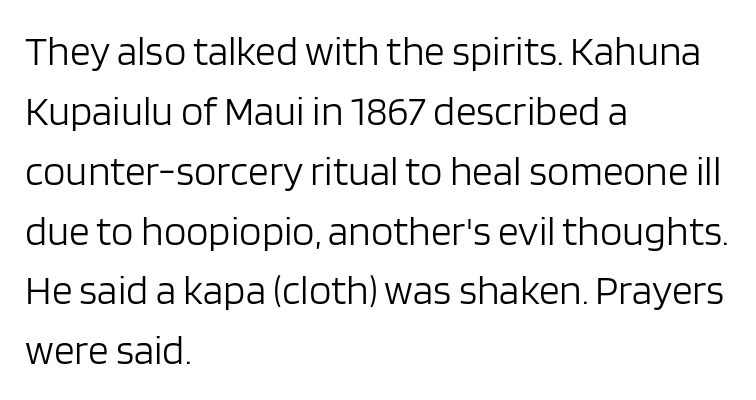
The image shows 41 px light sans-serif type, upright; set left-aligned, normal line spacing (1.46x), normal letter spacing, not underlined; low stroke contrast and a large x-height.
